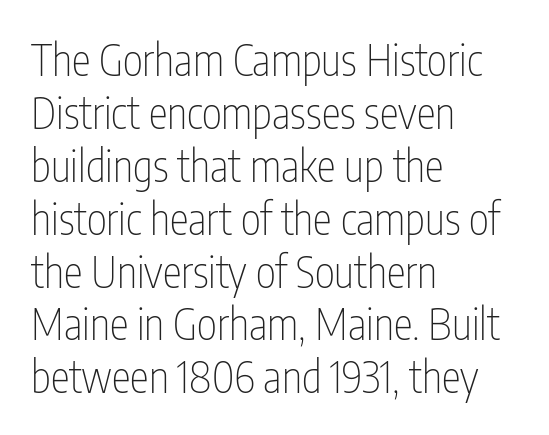
Posture: straight, roman, zero tilt. Letters rest on an invisible, unmarked baseline. Is this a fixed-width face? No — the glyphs have proportional, varying widths. What kind of face is this? One without serifs — a sans.
